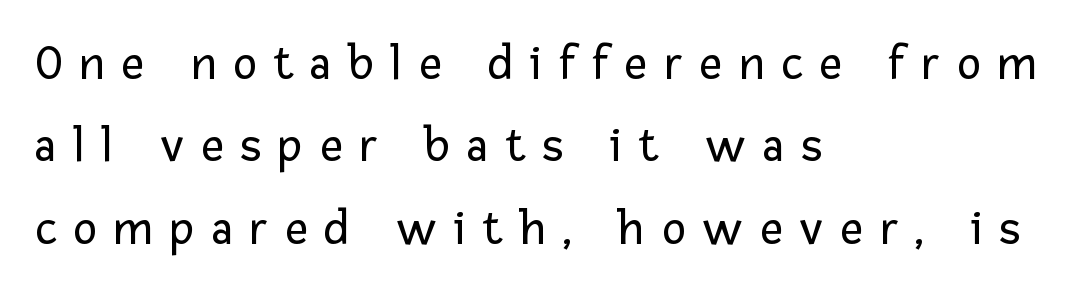
Q: Is the text bold? A: No.
Q: Is the text italic (slanted)? A: No, it is upright.
Q: Is the typeface a serif or a sans-serif typeface? A: Sans-serif.
Q: Is the text underlined? A: No.
Q: How is the paragraph aligned? A: Left-aligned.
Q: Is the spacing between letters normal or unusually wide? A: Unusually wide.
Q: Is the spacing between lines tight, normal or loose? A: Normal.
Q: Width (condensed, normal, or wide)? A: Normal.
Q: Stroke contrast? A: Low.
Q: x-height? A: Medium.
Q: Monospaced? A: No.
